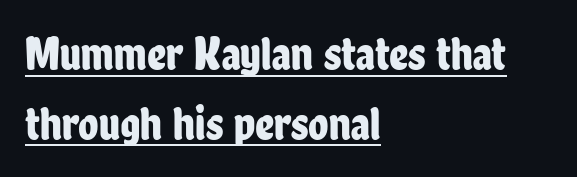
The image shows 47 px condensed sans-serif type, upright; set left-aligned, normal line spacing (1.48x), normal letter spacing, underlined; low stroke contrast and a medium x-height.
